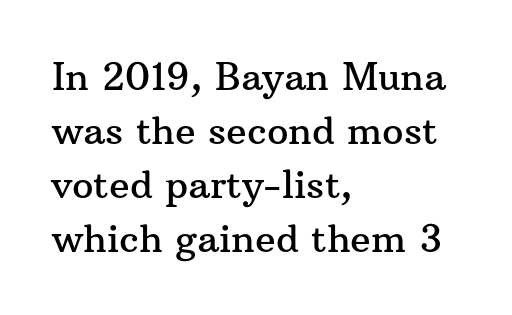
{"serif": "yes", "italic": "no", "width": "normal", "stroke_contrast": "medium", "x_height": "medium", "monospaced": "no", "underline": "no", "align": "left", "line_spacing": "normal", "line_spacing_ratio": 1.42, "letter_spacing": "normal", "letter_spacing_em": 0.0, "glyph_px": 38}
